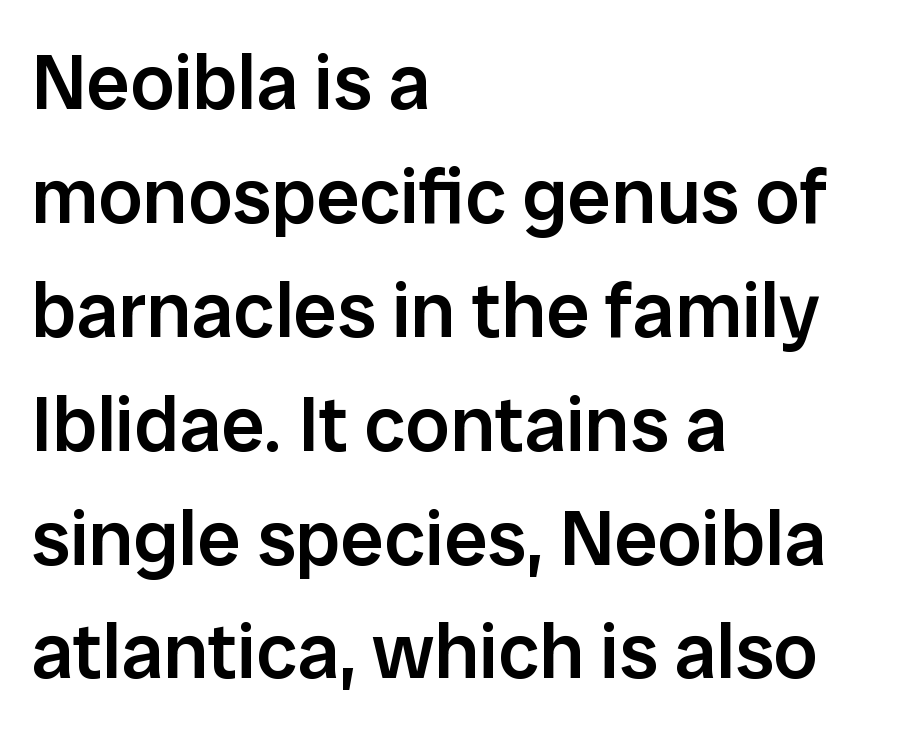
Q: Is the text bold? A: Semi-bold.
Q: Is the text italic (slanted)? A: No, it is upright.
Q: Is the typeface a serif or a sans-serif typeface? A: Sans-serif.
Q: Is the text underlined? A: No.
Q: How is the paragraph aligned? A: Left-aligned.
Q: Is the spacing between letters normal or unusually wide? A: Normal.
Q: Is the spacing between lines tight, normal or loose? A: Normal.
Q: Width (condensed, normal, or wide)? A: Normal.
Q: Stroke contrast? A: Low.
Q: x-height? A: Medium.
Q: Monospaced? A: No.
